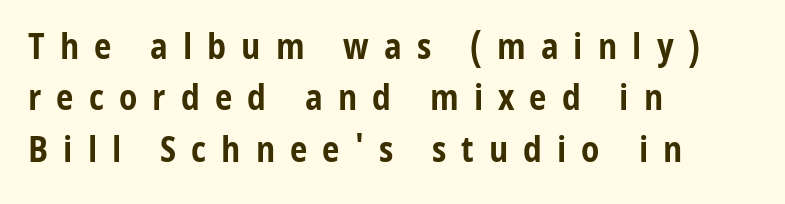
The image shows 35 px bold, condensed sans-serif type, upright; set left-aligned, normal line spacing (1.47x), unusually wide letter spacing (+0.43 em), not underlined; low stroke contrast and a medium x-height.
